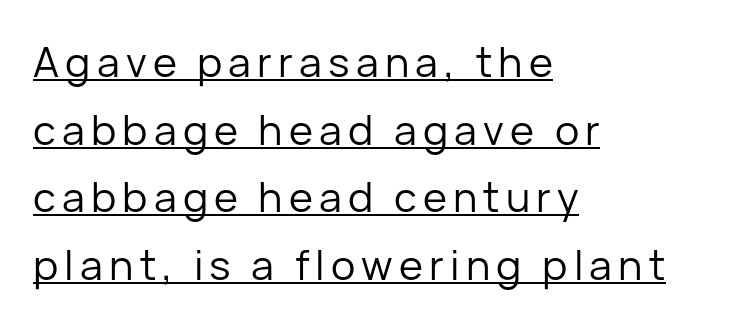
{"serif": "no", "italic": "no", "bold": "no", "weight": "regular", "width": "normal", "stroke_contrast": "low", "x_height": "medium", "monospaced": "no", "underline": "yes", "align": "left", "line_spacing": "normal", "line_spacing_ratio": 1.65, "glyph_px": 41}
